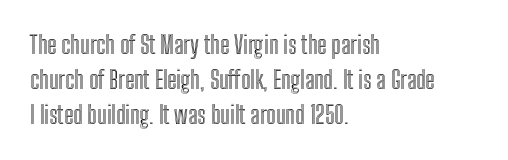
{"italic": "no", "underline": "no", "align": "left", "line_spacing": "normal", "line_spacing_ratio": 1.45, "letter_spacing": "normal", "letter_spacing_em": 0.0, "glyph_px": 24}
